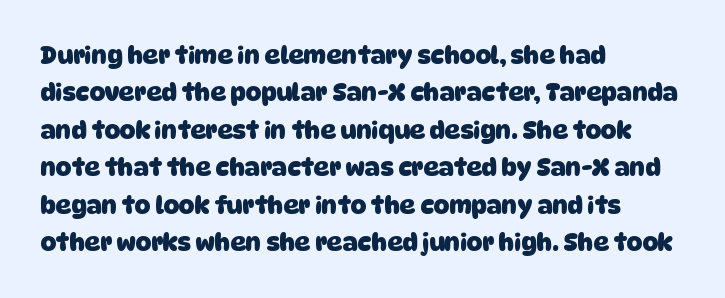
{"bold": "yes", "underline": "no", "align": "left", "line_spacing": "normal", "line_spacing_ratio": 1.56, "letter_spacing": "normal", "letter_spacing_em": 0.0, "glyph_px": 24}
